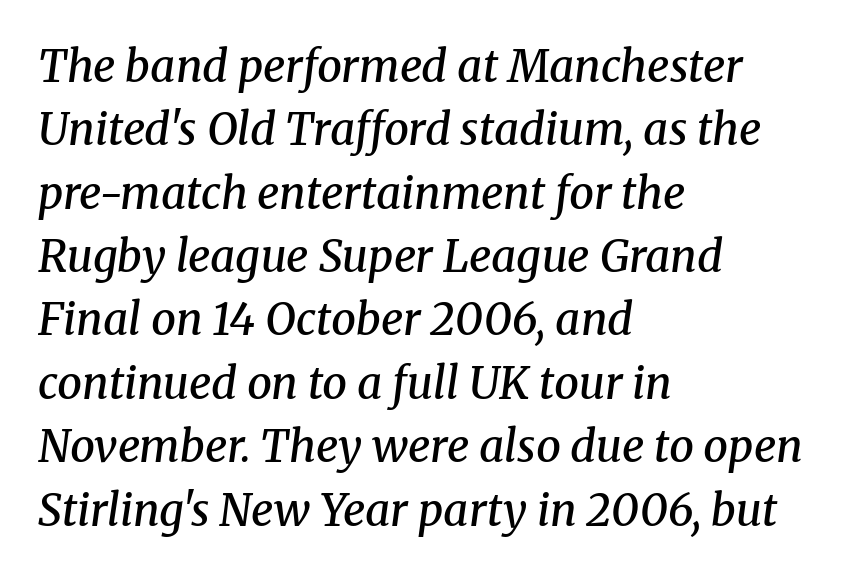
{"serif": "yes", "italic": "yes", "lean": "right", "slant_degrees": 8, "bold": "semi", "weight": "semibold", "width": "normal", "stroke_contrast": "medium", "x_height": "medium", "monospaced": "no", "underline": "no", "align": "left", "line_spacing": "normal", "line_spacing_ratio": 1.44, "letter_spacing": "normal", "letter_spacing_em": 0.0, "glyph_px": 44}
